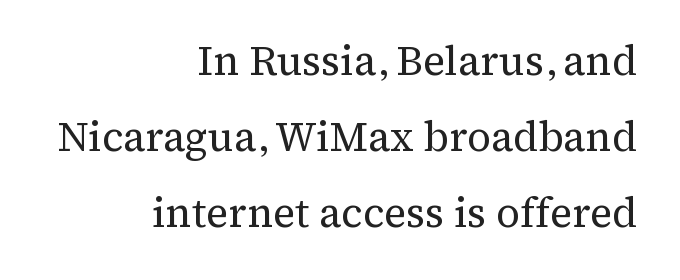
Q: Is the text bold? A: No.
Q: Is the text italic (slanted)? A: No, it is upright.
Q: Is the typeface a serif or a sans-serif typeface? A: Serif.
Q: Is the text underlined? A: No.
Q: How is the paragraph aligned? A: Right-aligned.
Q: Is the spacing between letters normal or unusually wide? A: Normal.
Q: Width (condensed, normal, or wide)? A: Normal.
Q: Stroke contrast? A: Medium.
Q: x-height? A: Medium.
Q: Monospaced? A: No.
